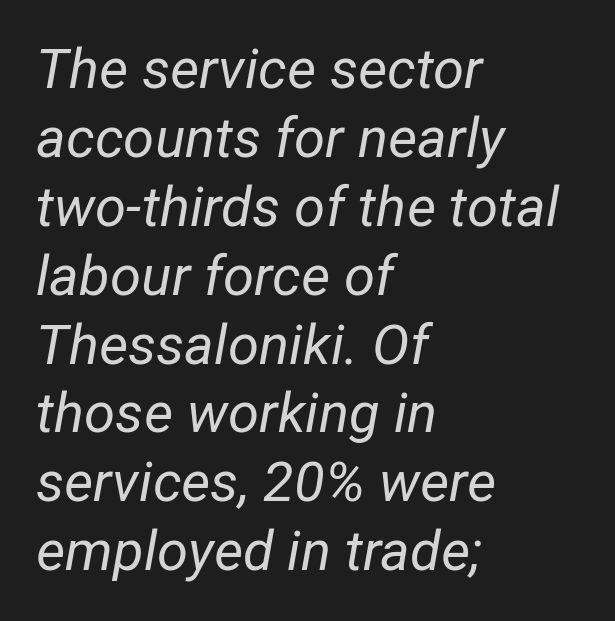
{"italic": "yes", "lean": "right", "slant_degrees": 12, "bold": "no", "weight": "regular", "width": "normal", "stroke_contrast": "low", "x_height": "medium", "monospaced": "no", "underline": "no", "align": "left", "line_spacing_ratio": 1.23, "letter_spacing": "normal", "letter_spacing_em": 0.0, "glyph_px": 56}
